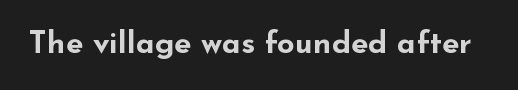
{"serif": "no", "italic": "no", "bold": "yes", "weight": "bold", "width": "wide", "stroke_contrast": "low", "x_height": "small", "monospaced": "no", "underline": "no", "letter_spacing": "normal", "letter_spacing_em": 0.0, "glyph_px": 31}
